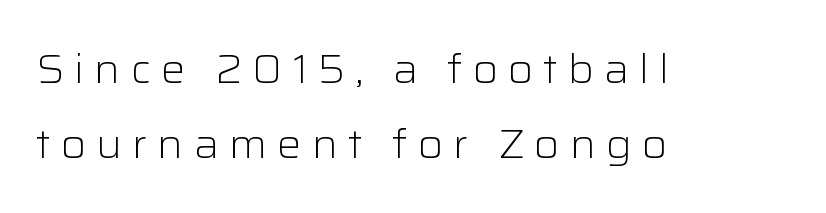
The axis of the letterforms is exactly vertical. The face used here is a sans, in the tradition of grotesques and geometrics. Nothing heavy about these letters — not bold at all. Looks like regular typesetting: each glyph gets only the width it needs. The setting favours the left margin, as ordinary paragraphs usually do. Is the letter spacing exaggerated? Yes — the characters are pushed far apart.
